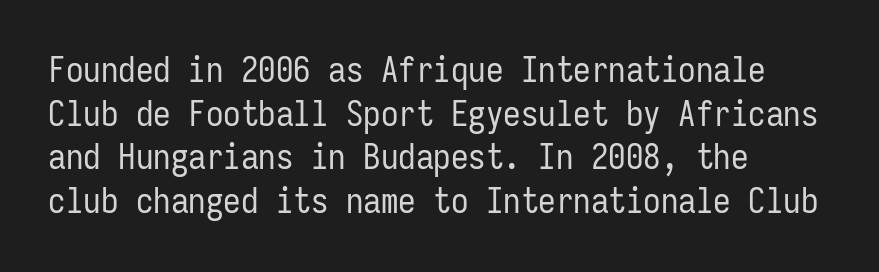
Bold? No — there's no thickening of the strokes. The rag falls on the right side of this text block. To sum up the face: it is a sans, with no serifs. This sample uses an upright cut, with every glyph sitting square on the baseline.
